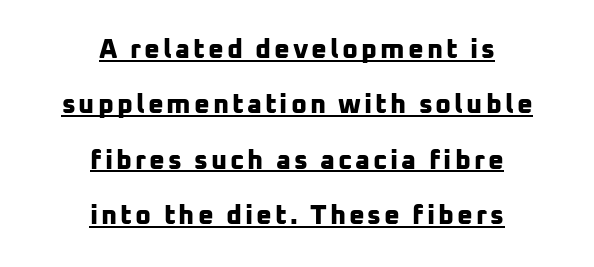
Teacher's note: observe the equal gaps on both sides — that is centered alignment. In designer terms, the underline attribute is active on this setting. Notice how thick the strokes are: this is what a full bold looks like. Students, observe: this is what heavily led, spacious text looks like.
